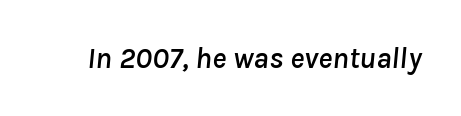
Compared with ordinary roman type, these characters are visibly tilted. Note the varied advance widths — an 'i' is clearly narrower than an 'm'. The face used here is rendered with its standard letterfit. The strip under each line holds only bare page.
